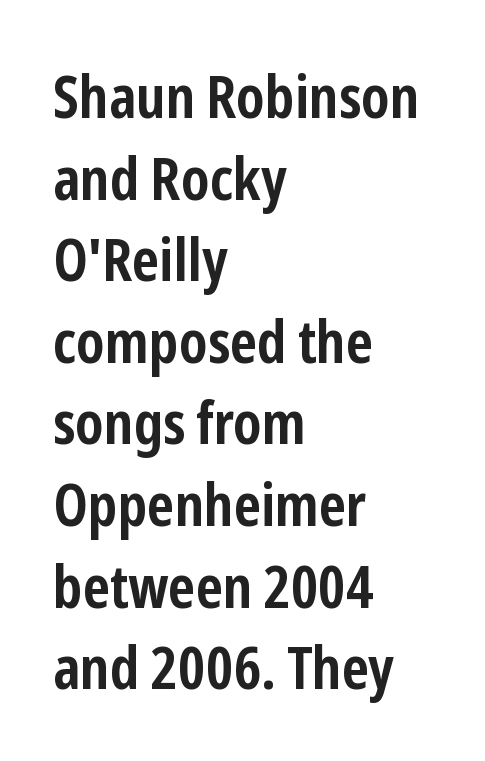
{"serif": "no", "italic": "no", "bold": "yes", "weight": "semibold", "width": "condensed", "stroke_contrast": "low", "x_height": "medium", "monospaced": "no", "underline": "no", "align": "left", "line_spacing": "normal", "line_spacing_ratio": 1.36, "letter_spacing": "normal", "letter_spacing_em": 0.0, "glyph_px": 60}
